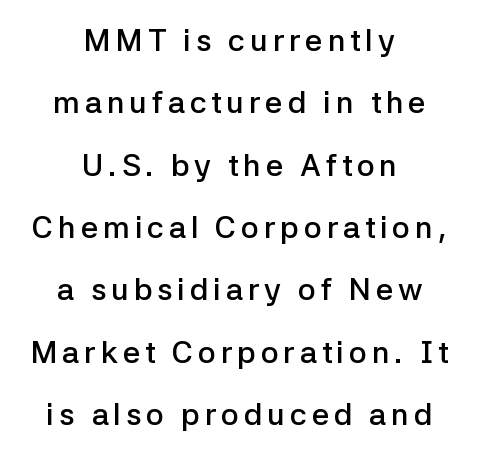
Q: Is the text bold? A: Semi-bold.
Q: Is the text italic (slanted)? A: No, it is upright.
Q: Is the typeface a serif or a sans-serif typeface? A: Sans-serif.
Q: Is the text underlined? A: No.
Q: How is the paragraph aligned? A: Centered.
Q: Is the spacing between lines tight, normal or loose? A: Loose.
Q: Width (condensed, normal, or wide)? A: Normal.
Q: Stroke contrast? A: Low.
Q: x-height? A: Medium.
Q: Monospaced? A: No.
